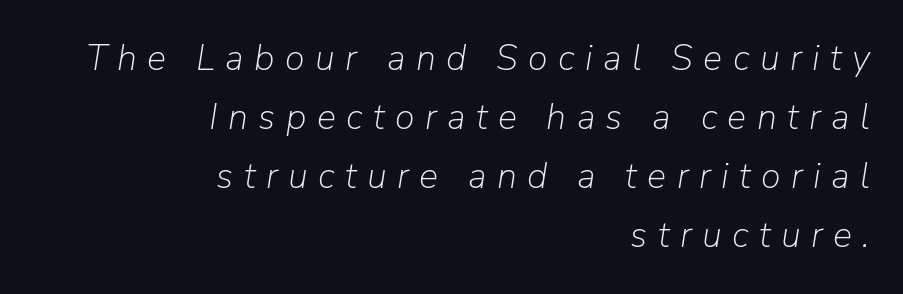
The image shows 36 px light type, italic (leaning right); set right-aligned, normal line spacing (1.64x), unusually wide letter spacing (+0.29 em), not underlined; low stroke contrast and a medium x-height.
